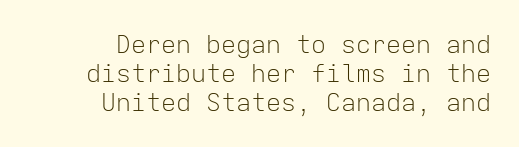
Q: Is the text bold? A: No.
Q: Is the text italic (slanted)? A: No, it is upright.
Q: Is the text underlined? A: No.
Q: How is the paragraph aligned? A: Right-aligned.
Q: Is the spacing between letters normal or unusually wide? A: Normal.
